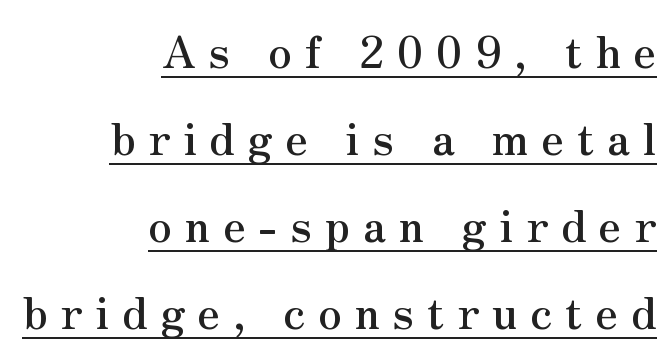
Q: Is the text italic (slanted)? A: No, it is upright.
Q: Is the typeface a serif or a sans-serif typeface? A: Serif.
Q: Is the text underlined? A: Yes.
Q: How is the paragraph aligned? A: Right-aligned.
Q: Is the spacing between letters normal or unusually wide? A: Unusually wide.
Q: Is the spacing between lines tight, normal or loose? A: Loose.
Q: Width (condensed, normal, or wide)? A: Normal.
Q: Stroke contrast? A: Medium.
Q: x-height? A: Small.
Q: Monospaced? A: No.
